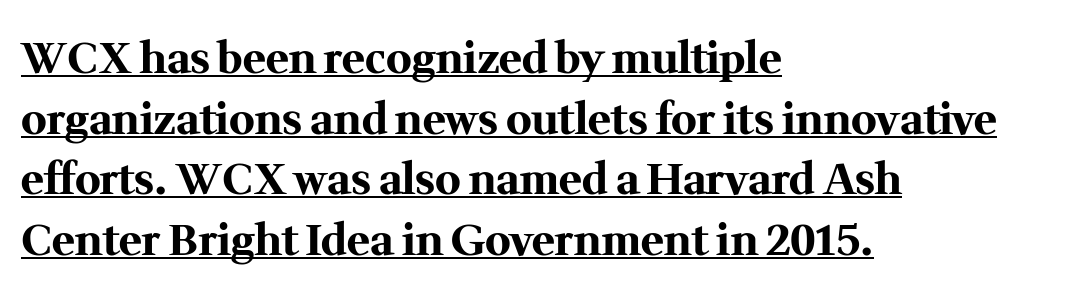
The image shows 43 px bold serif type, upright; set left-aligned, normal line spacing (1.41x), normal letter spacing, underlined; medium stroke contrast and a medium x-height.
